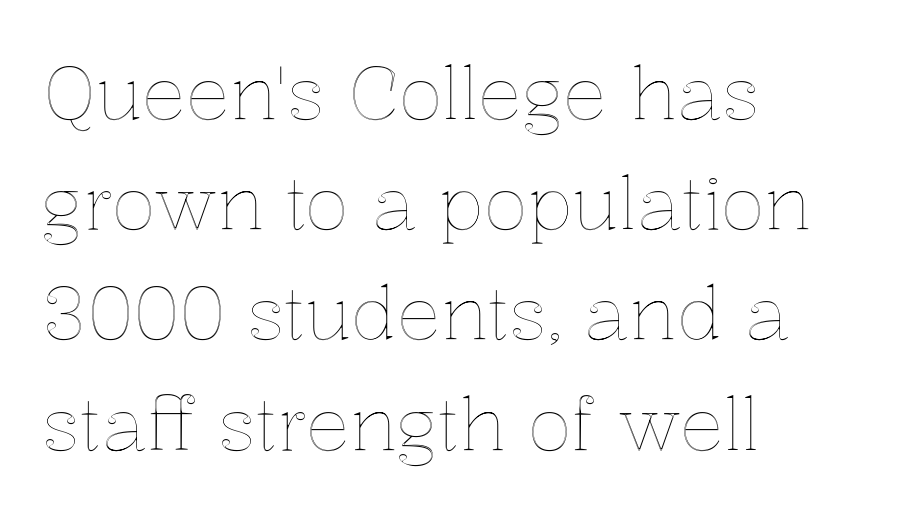
The image shows 73 px text type, upright; set left-aligned, normal line spacing (1.51x), normal letter spacing, not underlined; a medium x-height.
